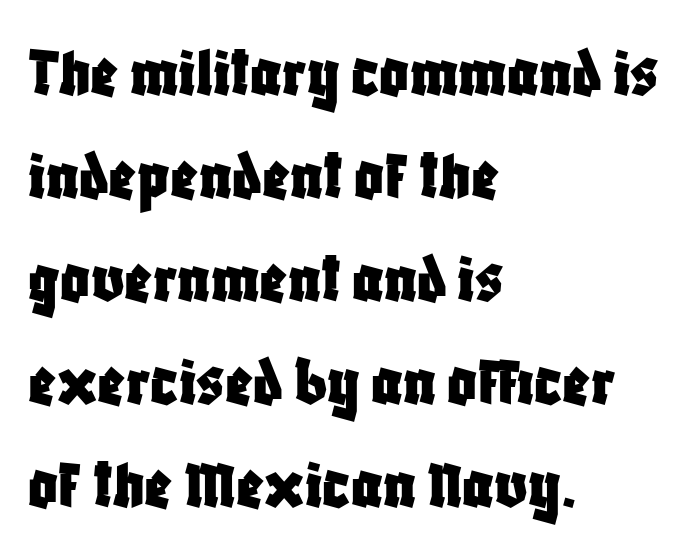
Q: Is the text italic (slanted)? A: No, it is upright.
Q: Is the typeface a serif or a sans-serif typeface? A: Sans-serif.
Q: Is the text underlined? A: No.
Q: How is the paragraph aligned? A: Left-aligned.
Q: Is the spacing between letters normal or unusually wide? A: Normal.
Q: Is the spacing between lines tight, normal or loose? A: Normal.
Q: Width (condensed, normal, or wide)? A: Condensed.
Q: Stroke contrast? A: Low.
Q: x-height? A: Large.
Q: Monospaced? A: No.
